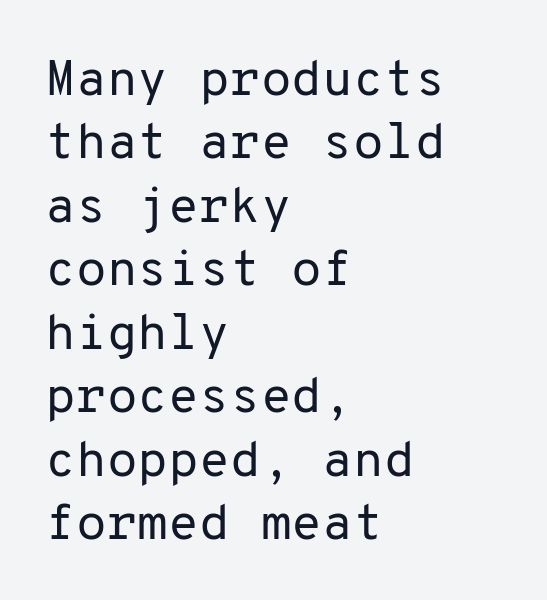
The image shows 50 px regular-weight sans-serif type, upright, monospaced; set left-aligned, normal line spacing (1.27x), normal letter spacing, not underlined; low stroke contrast and a medium x-height.
